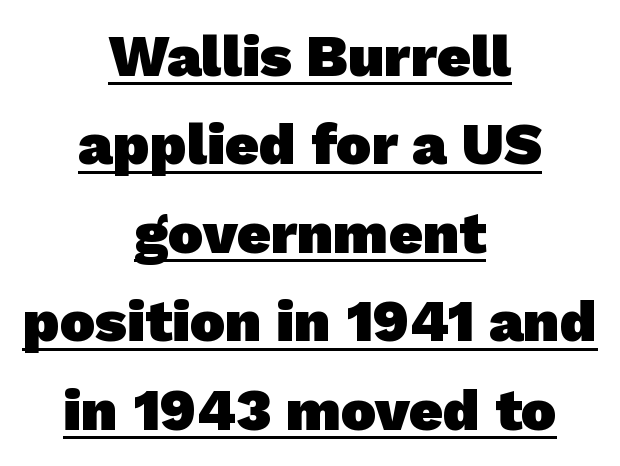
Compared with typical body copy, the letter spacing here is the same. Vertically, the passage feels balanced, rows spaced as you'd expect. Regarding serifs, this sample does without them. The rendering uses natural spacing where letterforms have individual widths. Centered paragraph, ragged on both sides.
